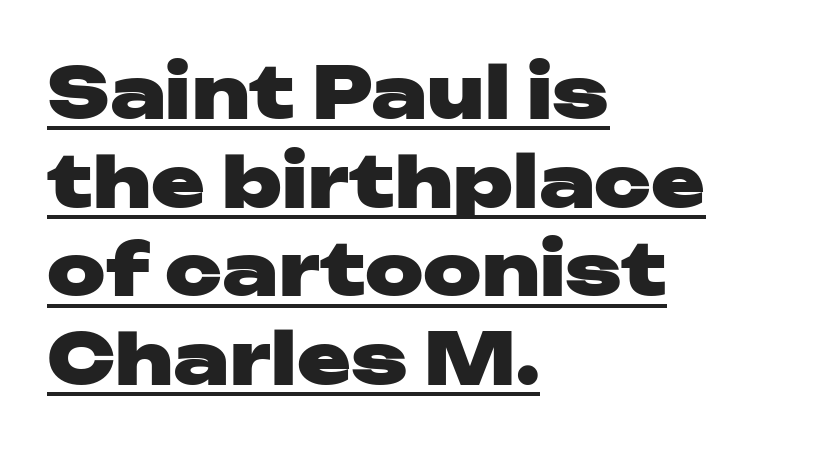
Q: Is the text bold? A: Yes.
Q: Is the text italic (slanted)? A: No, it is upright.
Q: Is the typeface a serif or a sans-serif typeface? A: Sans-serif.
Q: Is the text underlined? A: Yes.
Q: How is the paragraph aligned? A: Left-aligned.
Q: Is the spacing between letters normal or unusually wide? A: Normal.
Q: Width (condensed, normal, or wide)? A: Wide.
Q: Stroke contrast? A: Low.
Q: x-height? A: Medium.
Q: Monospaced? A: No.
